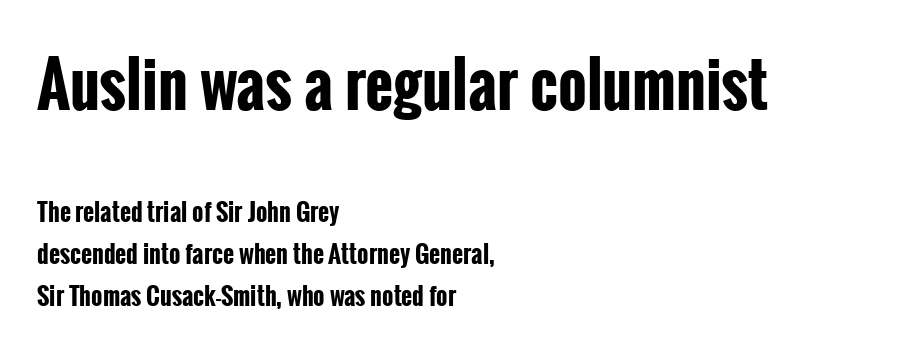
The image shows 61 px bold, condensed sans-serif type, upright; set left-aligned, line spacing 1.75x, normal letter spacing, not underlined; the first (top) block is 2.54x larger; low stroke contrast and a medium x-height.
